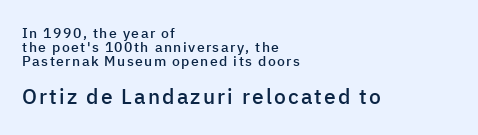
The image shows 21 px text type, upright; set left-aligned, tight line spacing (1.0x), not underlined; the second (bottom) block is 1.5x larger.
